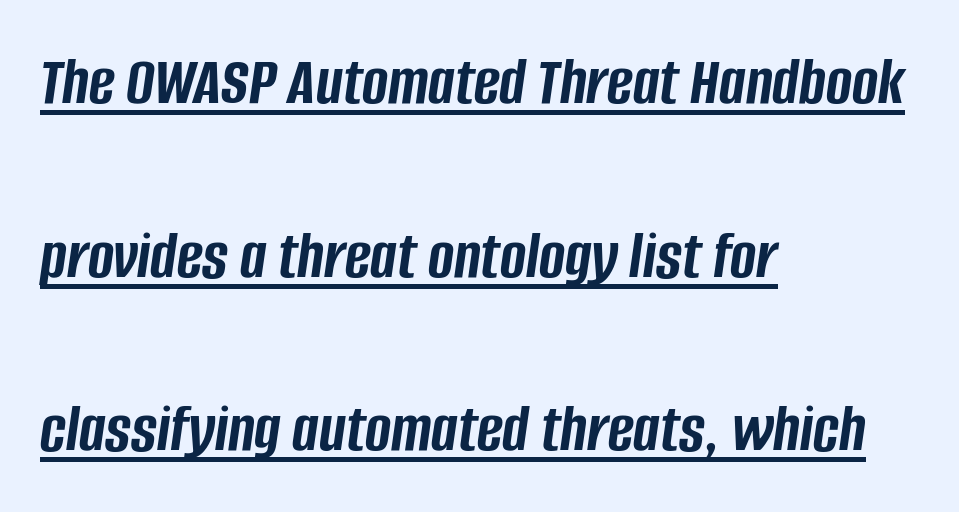
Q: Is the text bold? A: Yes.
Q: Is the text italic (slanted)? A: Yes, it leans right by about 8 degrees.
Q: Is the text underlined? A: Yes.
Q: How is the paragraph aligned? A: Left-aligned.
Q: Is the spacing between letters normal or unusually wide? A: Normal.
Q: Is the spacing between lines tight, normal or loose? A: Loose.
Q: Width (condensed, normal, or wide)? A: Condensed.
Q: Stroke contrast? A: Low.
Q: x-height? A: Large.
Q: Monospaced? A: No.
